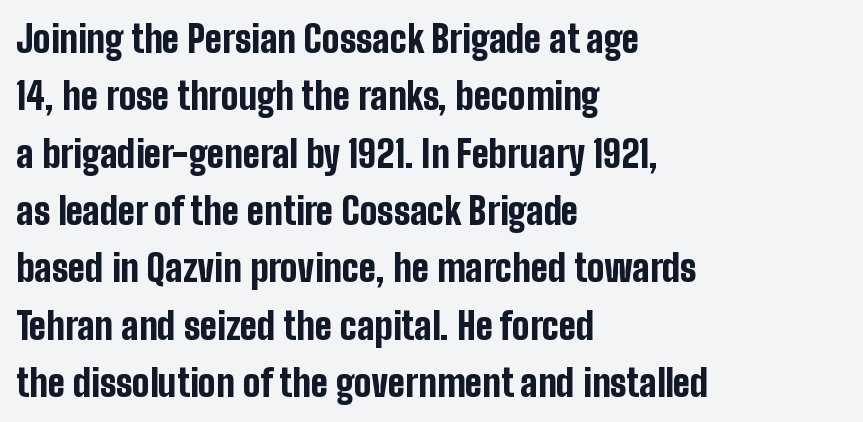
The image shows 37 px bold, condensed sans-serif type, upright; set left-aligned, normal line spacing (1.55x), normal letter spacing, not underlined; low stroke contrast and a medium x-height.
